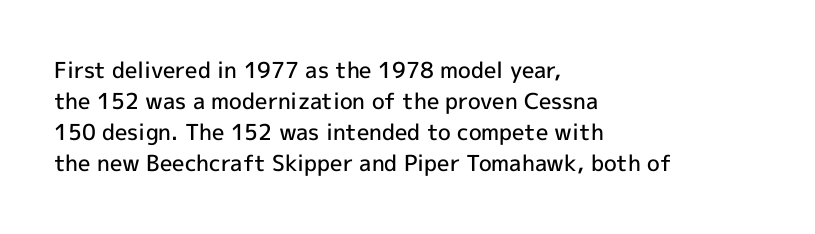
Does extra space separate the letters? No, they use regular spacing. Italic? Not at all — the glyphs are vertical. Notice how the passage keeps a crisp vertical edge on the left only. In terms of leading, this rendering sits right in the middle.
